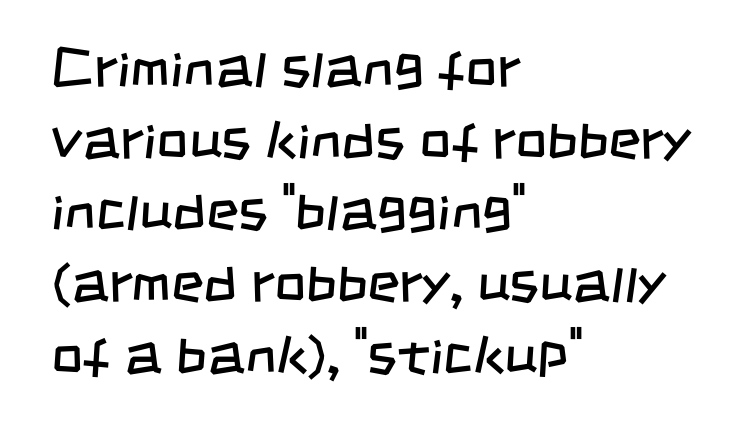
Q: Is the text bold? A: No.
Q: Is the typeface a serif or a sans-serif typeface? A: Sans-serif.
Q: Is the text underlined? A: No.
Q: How is the paragraph aligned? A: Left-aligned.
Q: Is the spacing between letters normal or unusually wide? A: Normal.
Q: Is the spacing between lines tight, normal or loose? A: Normal.
Q: Width (condensed, normal, or wide)? A: Condensed.
Q: Stroke contrast? A: Low.
Q: x-height? A: Large.
Q: Monospaced? A: No.
